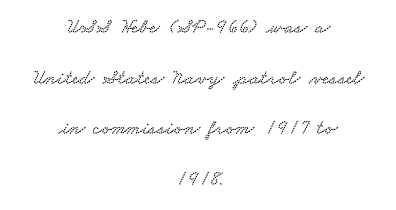
The image shows 21 px text type; set centered, loose line spacing (2.41x), normal letter spacing, not underlined.
